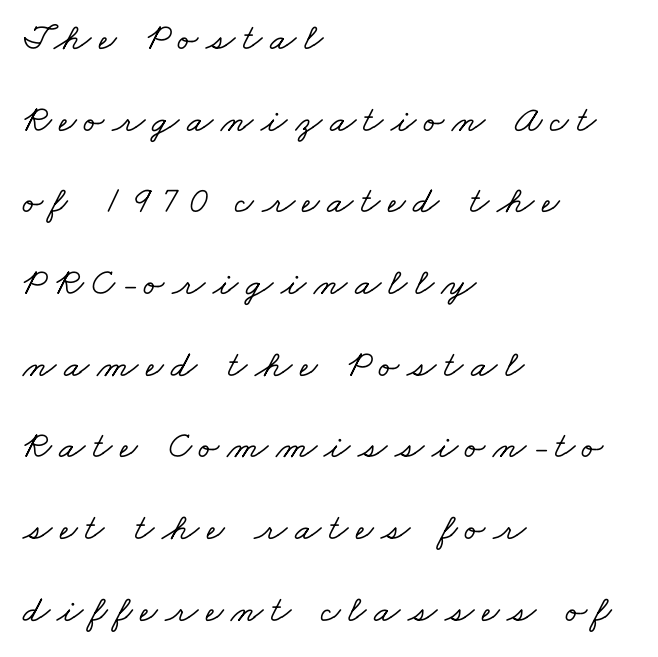
Q: Is the typeface a serif or a sans-serif typeface? A: Serif.
Q: Is the text underlined? A: No.
Q: How is the paragraph aligned? A: Left-aligned.
Q: Is the spacing between letters normal or unusually wide? A: Unusually wide.
Q: Is the spacing between lines tight, normal or loose? A: Loose.
Q: Width (condensed, normal, or wide)? A: Wide.
Q: Stroke contrast? A: Low.
Q: x-height? A: Small.
Q: Monospaced? A: No.
